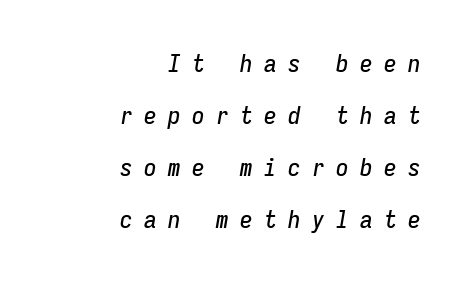
{"italic": "yes", "lean": "right", "slant_degrees": 9, "underline": "no", "align": "right", "line_spacing": "loose", "line_spacing_ratio": 2.08, "letter_spacing": "wide", "letter_spacing_em": 0.46, "glyph_px": 25}
